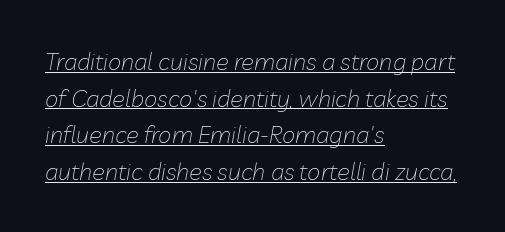
Q: Is the text bold? A: No.
Q: Is the text italic (slanted)? A: Yes, it leans right by about 10 degrees.
Q: Is the text underlined? A: Yes.
Q: How is the paragraph aligned? A: Left-aligned.
Q: Is the spacing between letters normal or unusually wide? A: Normal.
Q: Is the spacing between lines tight, normal or loose? A: Normal.
